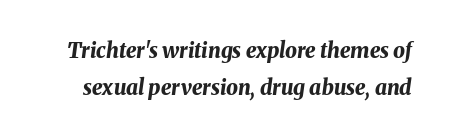
The image shows 21 px bold type, italic (leaning right); set line spacing 1.75x, normal letter spacing, not underlined.
